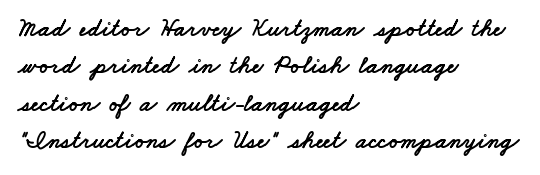
What's the leading like? Ordinary, nothing unusual. Default kerning and tracking; the words read as compact shapes. The foot of each line stays bare and open. Compared with a centered layout, this one pins lines to the left instead.
